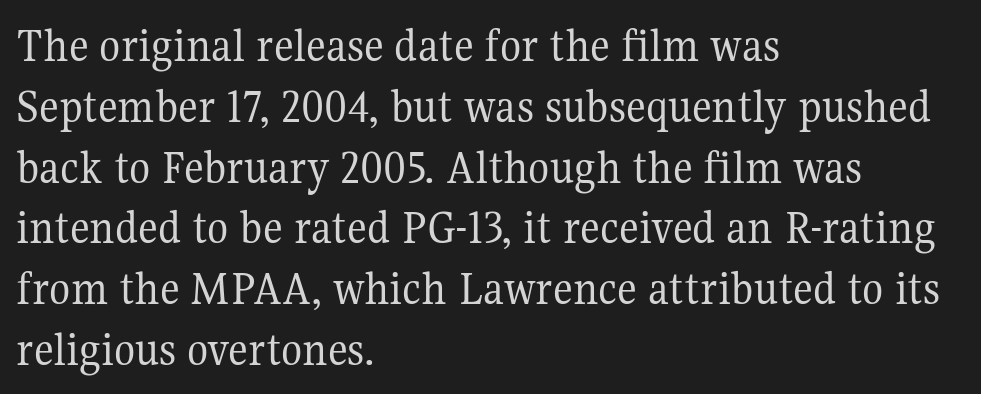
Q: Is the text bold? A: No.
Q: Is the text italic (slanted)? A: No, it is upright.
Q: Is the typeface a serif or a sans-serif typeface? A: Serif.
Q: Is the text underlined? A: No.
Q: How is the paragraph aligned? A: Left-aligned.
Q: Is the spacing between letters normal or unusually wide? A: Normal.
Q: Width (condensed, normal, or wide)? A: Normal.
Q: Stroke contrast? A: Medium.
Q: x-height? A: Medium.
Q: Monospaced? A: No.
